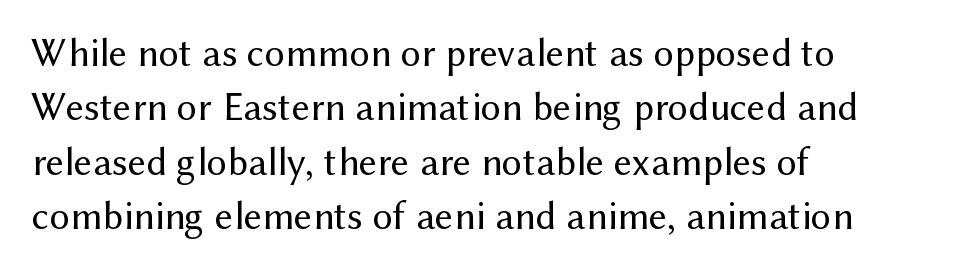
{"serif": "no", "italic": "no", "bold": "no", "weight": "regular", "width": "normal", "stroke_contrast": "medium", "x_height": "medium", "monospaced": "no", "underline": "no", "align": "left", "line_spacing": "normal", "line_spacing_ratio": 1.36, "letter_spacing": "normal", "letter_spacing_em": 0.0, "glyph_px": 40}
